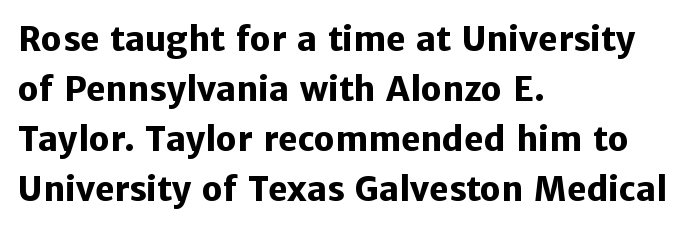
{"serif": "no", "italic": "no", "bold": "yes", "weight": "heavy", "width": "normal", "stroke_contrast": "low", "x_height": "medium", "monospaced": "no", "underline": "no", "align": "left", "line_spacing": "normal", "line_spacing_ratio": 1.52, "letter_spacing": "normal", "letter_spacing_em": 0.0, "glyph_px": 33}
